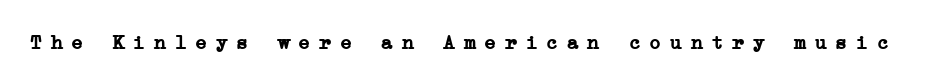
The image shows 20 px bold type, upright; set unusually wide letter spacing (+0.43 em), not underlined.
